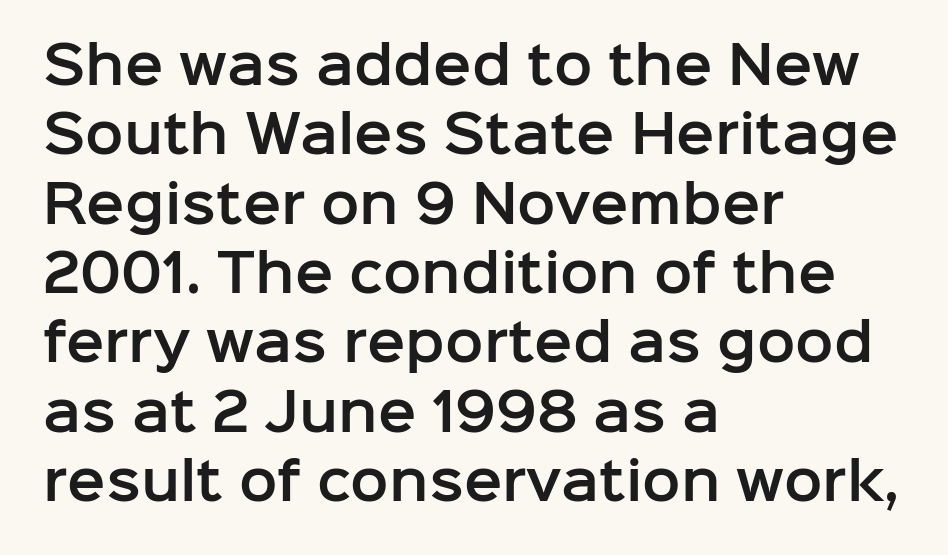
The lines are quadded left. Here the designer chose a conventional face with non-uniform glyph widths. Every stem runs plumb, perpendicular to the baseline. Each word holds together tightly as a unit, with standard inter-letter gaps. Classification — sans serif. Does the leading feel generous? No, just average.
